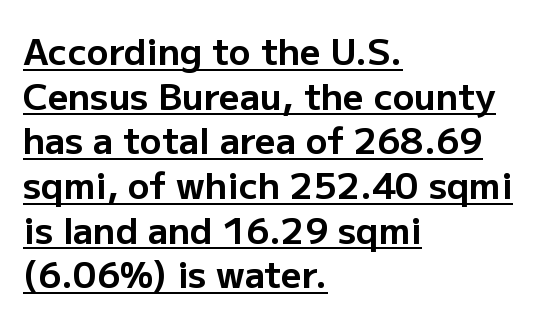
{"serif": "no", "italic": "no", "bold": "yes", "weight": "bold", "width": "normal", "stroke_contrast": "low", "x_height": "medium", "monospaced": "no", "underline": "yes", "align": "left", "line_spacing_ratio": 1.24, "letter_spacing": "normal", "letter_spacing_em": 0.0, "glyph_px": 36}
